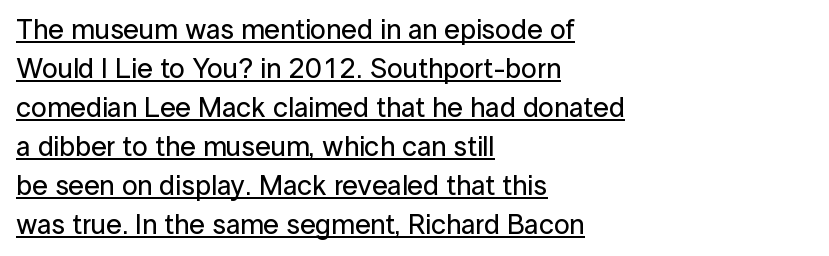
{"serif": "no", "italic": "no", "width": "normal", "stroke_contrast": "low", "x_height": "medium", "monospaced": "no", "underline": "yes", "align": "left", "line_spacing": "normal", "line_spacing_ratio": 1.39, "letter_spacing": "normal", "letter_spacing_em": 0.0, "glyph_px": 28}
